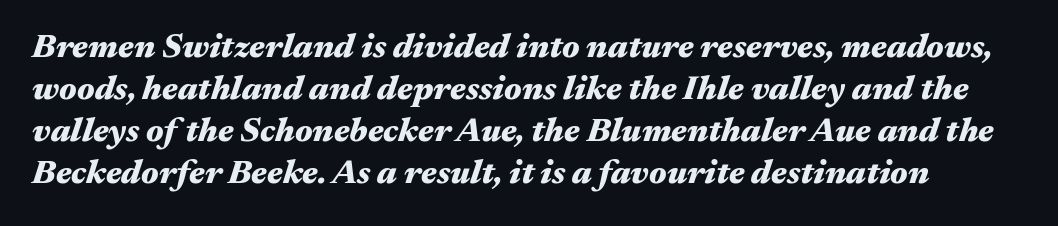
{"italic": "yes", "lean": "right", "slant_degrees": 17, "bold": "yes", "weight": "heavy", "width": "wide", "stroke_contrast": "medium", "x_height": "medium", "monospaced": "no", "underline": "no", "line_spacing_ratio": 1.24, "letter_spacing": "normal", "letter_spacing_em": 0.0, "glyph_px": 34}
